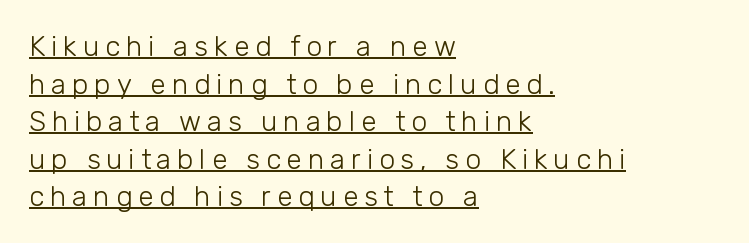
The image shows 28 px light sans-serif type, upright; set left-aligned, normal line spacing (1.34x), unusually wide letter spacing (+0.21 em), underlined; low stroke contrast and a medium x-height.
